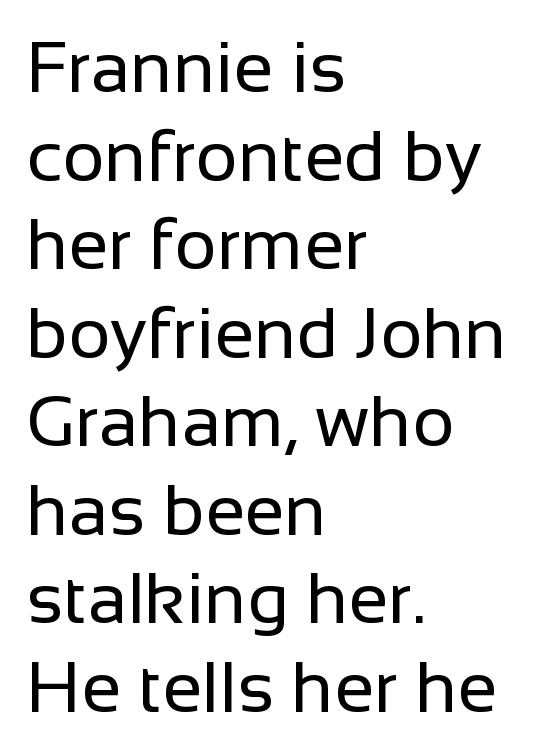
Q: Is the text bold? A: No.
Q: Is the text italic (slanted)? A: No, it is upright.
Q: Is the typeface a serif or a sans-serif typeface? A: Sans-serif.
Q: Is the text underlined? A: No.
Q: How is the paragraph aligned? A: Left-aligned.
Q: Is the spacing between letters normal or unusually wide? A: Normal.
Q: Width (condensed, normal, or wide)? A: Normal.
Q: Stroke contrast? A: Low.
Q: x-height? A: Medium.
Q: Monospaced? A: No.
